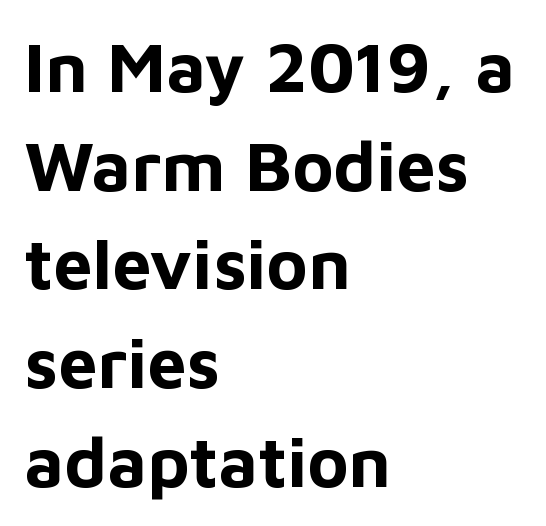
{"serif": "no", "italic": "no", "bold": "yes", "weight": "bold", "width": "normal", "stroke_contrast": "low", "x_height": "medium", "monospaced": "no", "underline": "no", "align": "left", "line_spacing": "normal", "line_spacing_ratio": 1.41, "letter_spacing": "normal", "letter_spacing_em": 0.0, "glyph_px": 70}
